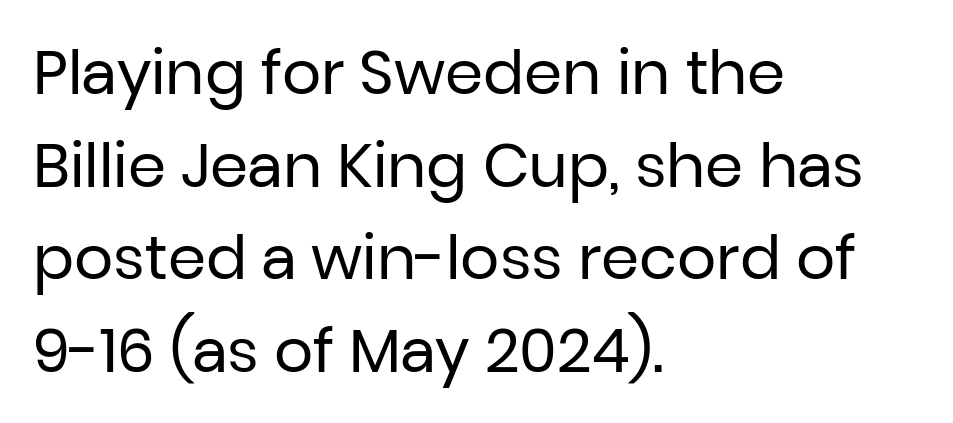
Q: Is the text bold? A: No.
Q: Is the text italic (slanted)? A: No, it is upright.
Q: Is the typeface a serif or a sans-serif typeface? A: Sans-serif.
Q: Is the text underlined? A: No.
Q: How is the paragraph aligned? A: Left-aligned.
Q: Is the spacing between letters normal or unusually wide? A: Normal.
Q: Is the spacing between lines tight, normal or loose? A: Normal.
Q: Width (condensed, normal, or wide)? A: Normal.
Q: Stroke contrast? A: Low.
Q: x-height? A: Medium.
Q: Monospaced? A: No.
